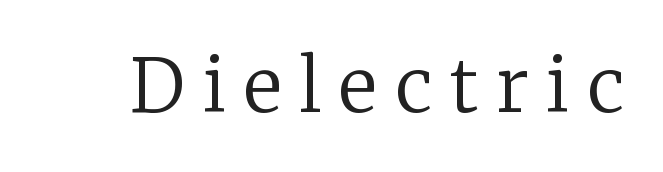
Q: Is the text bold? A: No.
Q: Is the text italic (slanted)? A: No, it is upright.
Q: Is the typeface a serif or a sans-serif typeface? A: Serif.
Q: Is the text underlined? A: No.
Q: Is the spacing between letters normal or unusually wide? A: Unusually wide.
Q: Width (condensed, normal, or wide)? A: Normal.
Q: Stroke contrast? A: Low.
Q: x-height? A: Medium.
Q: Monospaced? A: No.
